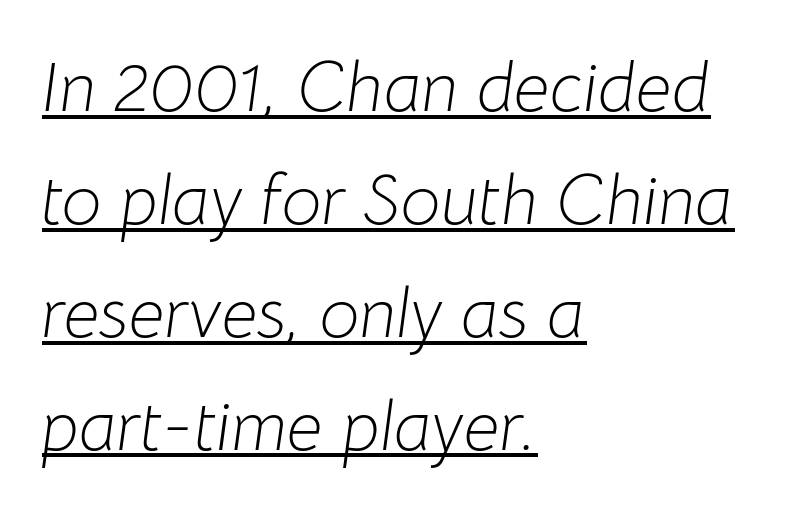
Q: Is the text bold? A: No.
Q: Is the text italic (slanted)? A: Yes, it leans right by about 8 degrees.
Q: Is the text underlined? A: Yes.
Q: How is the paragraph aligned? A: Left-aligned.
Q: Is the spacing between letters normal or unusually wide? A: Normal.
Q: Is the spacing between lines tight, normal or loose? A: Normal.
Q: Width (condensed, normal, or wide)? A: Normal.
Q: Stroke contrast? A: Low.
Q: x-height? A: Medium.
Q: Monospaced? A: No.
